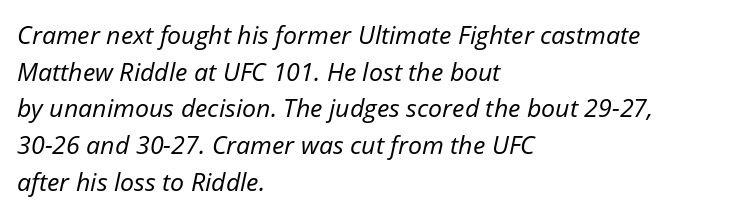
{"italic": "yes", "lean": "right", "slant_degrees": 12, "bold": "no", "underline": "no", "align": "left", "line_spacing": "normal", "line_spacing_ratio": 1.47, "letter_spacing": "normal", "letter_spacing_em": 0.0, "glyph_px": 25}
